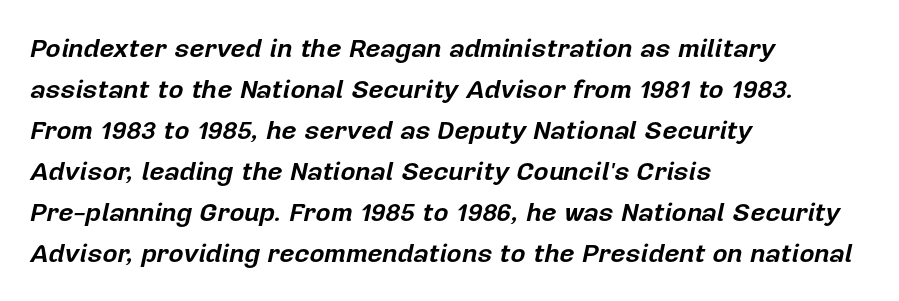
The image shows 26 px bold type, italic (leaning right); set left-aligned, normal line spacing (1.58x), normal letter spacing, not underlined.
